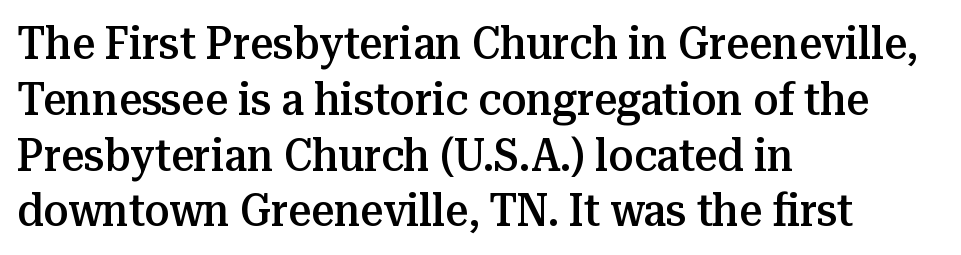
{"serif": "yes", "italic": "no", "bold": "semi", "weight": "semibold", "width": "normal", "stroke_contrast": "medium", "x_height": "medium", "monospaced": "no", "underline": "no", "align": "left", "line_spacing_ratio": 1.24, "letter_spacing": "normal", "letter_spacing_em": 0.0, "glyph_px": 45}
